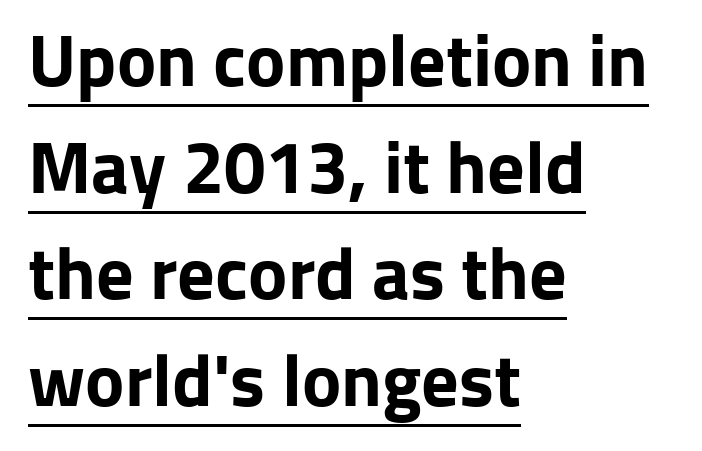
Q: Is the text bold? A: Yes.
Q: Is the text italic (slanted)? A: No, it is upright.
Q: Is the typeface a serif or a sans-serif typeface? A: Sans-serif.
Q: Is the text underlined? A: Yes.
Q: How is the paragraph aligned? A: Left-aligned.
Q: Is the spacing between letters normal or unusually wide? A: Normal.
Q: Is the spacing between lines tight, normal or loose? A: Normal.
Q: Width (condensed, normal, or wide)? A: Normal.
Q: Stroke contrast? A: Low.
Q: x-height? A: Medium.
Q: Monospaced? A: No.
